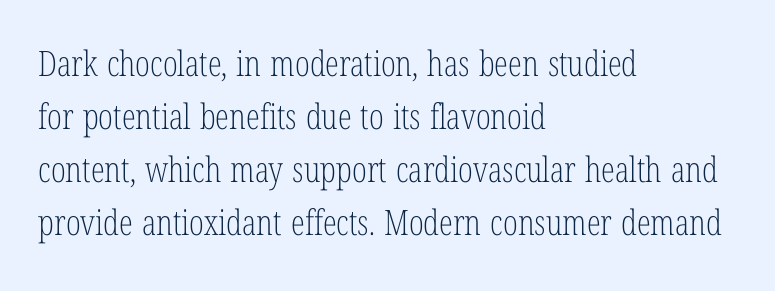
The typesetting does not lean heavy: it is not bold. Glance below the letters and you will spot only blank space. The rendering anchors every line to the left-hand side. In terms of letterform style, serifs are clearly present. Between one letter and the next there's only the usual sliver of space. Successive baselines arrive at the customary interval.
